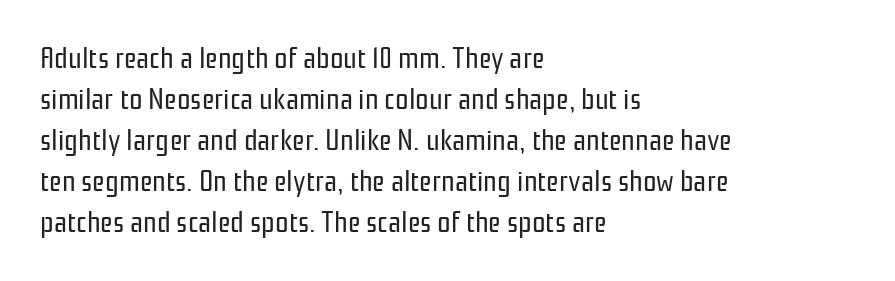
The image shows 30 px regular-weight, condensed sans-serif type, upright; set left-aligned, normal line spacing (1.37x), normal letter spacing, not underlined; low stroke contrast and a medium x-height.
